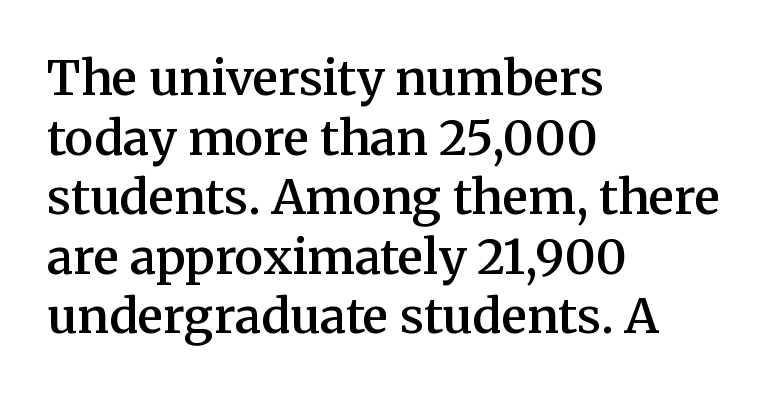
This sample is left-justified, so line endings fall wherever the words run out. Note: serifs present on the glyphs. Each word holds together tightly as a unit, with standard inter-letter gaps. This sample uses an upright cut, with every glyph sitting square on the baseline. Only glyphs here, with clear space below each row. Every letter is mildly thick-stroked: semibold rather than bold.
